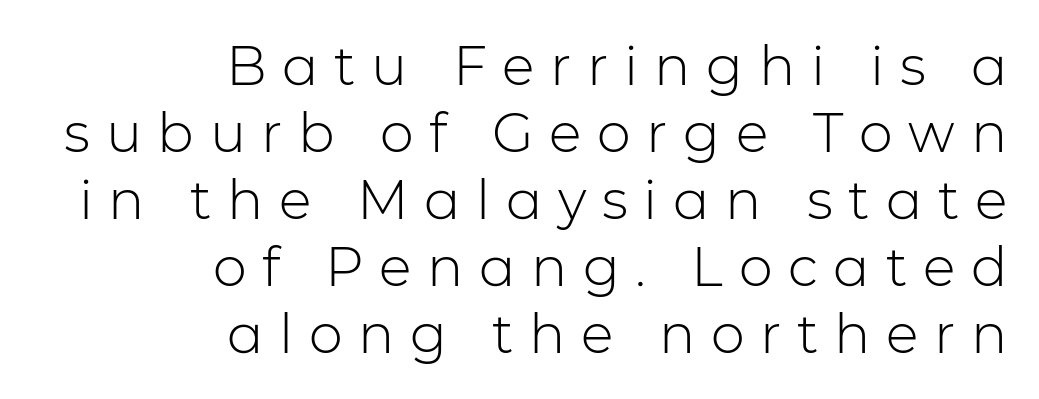
{"serif": "no", "italic": "no", "bold": "no", "weight": "light", "width": "normal", "stroke_contrast": "low", "x_height": "medium", "monospaced": "no", "underline": "no", "align": "right", "line_spacing_ratio": 1.24, "letter_spacing": "wide", "letter_spacing_em": 0.29, "glyph_px": 54}
